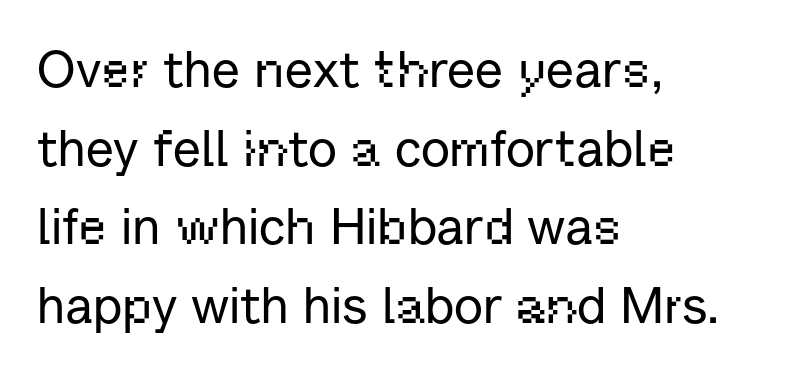
The image shows 51 px sans-serif type, upright; set left-aligned, normal line spacing (1.54x), normal letter spacing, not underlined; low stroke contrast and a medium x-height.
